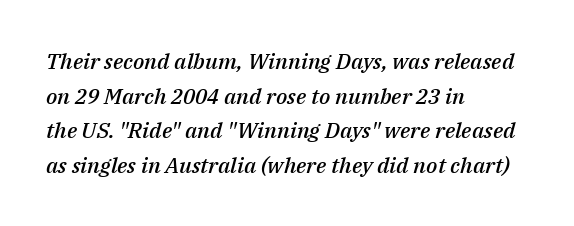
The image shows 22 px text type, italic (leaning right); set left-aligned, normal line spacing (1.57x), normal letter spacing, not underlined.
